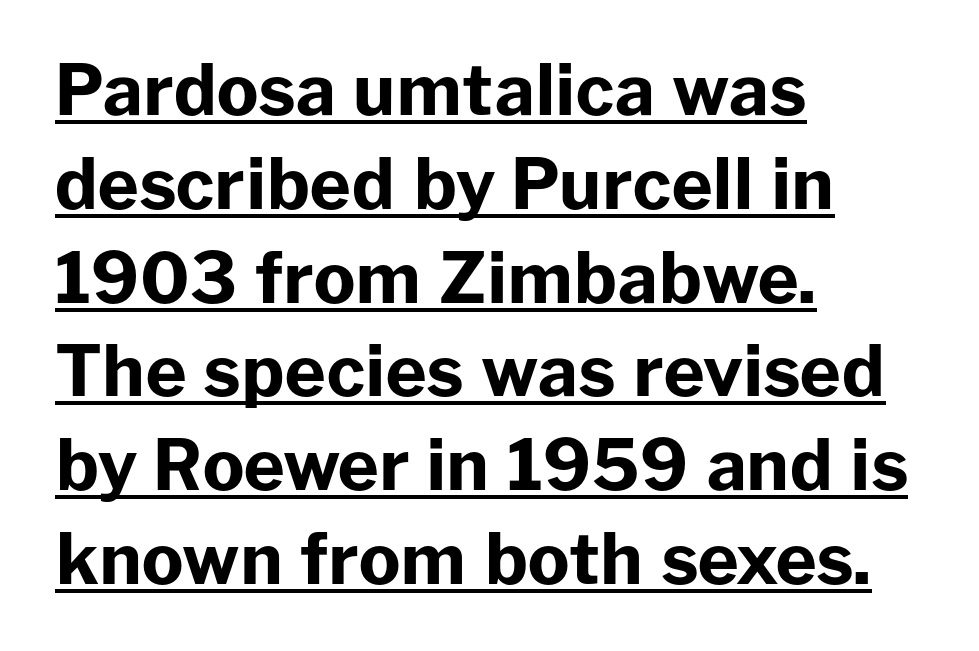
Q: Is the text bold? A: Yes.
Q: Is the text italic (slanted)? A: No, it is upright.
Q: Is the typeface a serif or a sans-serif typeface? A: Sans-serif.
Q: Is the text underlined? A: Yes.
Q: How is the paragraph aligned? A: Left-aligned.
Q: Is the spacing between letters normal or unusually wide? A: Normal.
Q: Is the spacing between lines tight, normal or loose? A: Normal.
Q: Width (condensed, normal, or wide)? A: Normal.
Q: Stroke contrast? A: Low.
Q: x-height? A: Medium.
Q: Monospaced? A: No.
